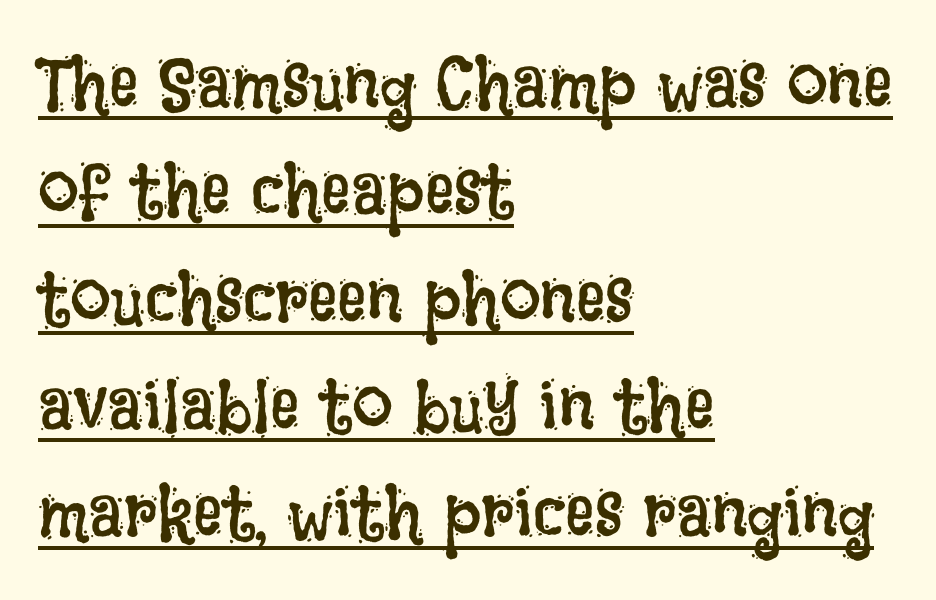
Q: Is the text bold? A: No.
Q: Is the text italic (slanted)? A: No, it is upright.
Q: Is the text underlined? A: Yes.
Q: How is the paragraph aligned? A: Left-aligned.
Q: Is the spacing between letters normal or unusually wide? A: Normal.
Q: Is the spacing between lines tight, normal or loose? A: Normal.
Q: Width (condensed, normal, or wide)? A: Condensed.
Q: Stroke contrast? A: Low.
Q: x-height? A: Large.
Q: Monospaced? A: No.
